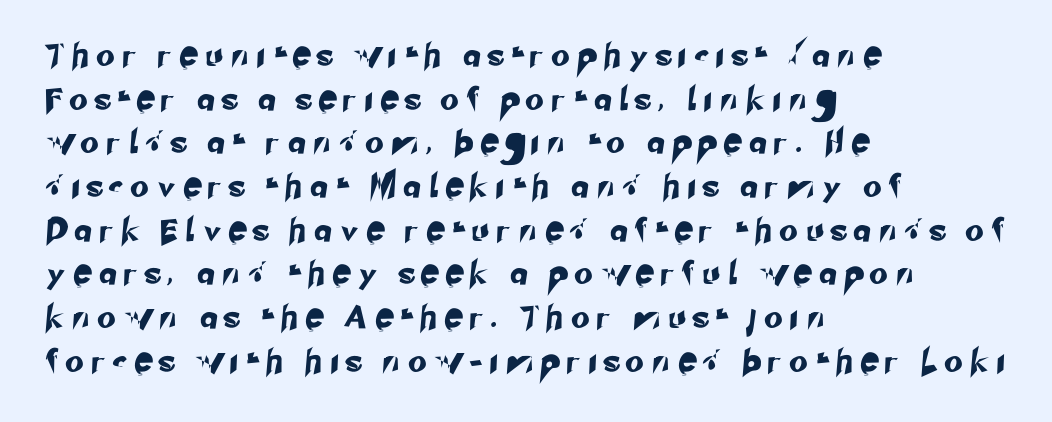
Q: Is the text underlined? A: No.
Q: How is the paragraph aligned? A: Left-aligned.
Q: Is the spacing between letters normal or unusually wide? A: Unusually wide.
Q: Is the spacing between lines tight, normal or loose? A: Loose.
